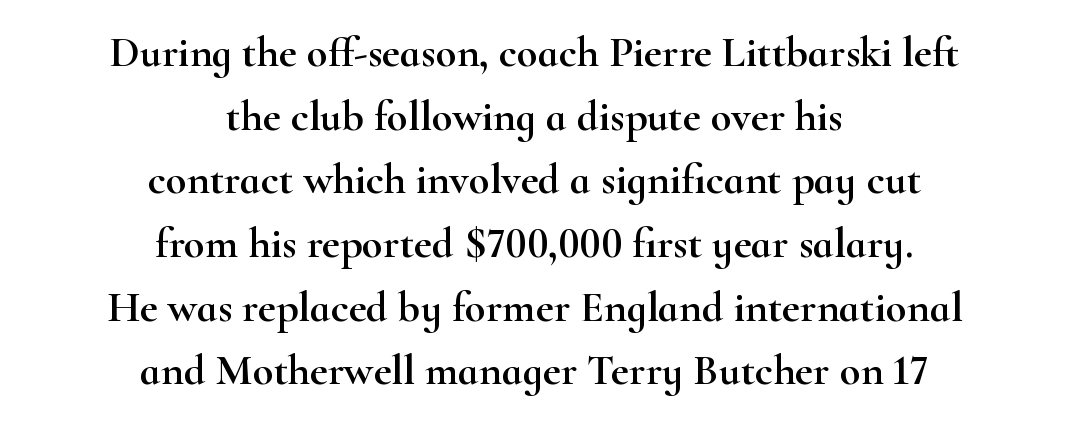
Descender tails drop into unmarked territory. Short note: letters normally spaced. The letters carry serifs — small finishing strokes at the ends of their stems. Looks like regular typesetting: each glyph gets only the width it needs. Is there much room between lines? A standard amount, neither cramped nor airy. The text block is weighted toward neither margin, spreading evenly from the middle.
